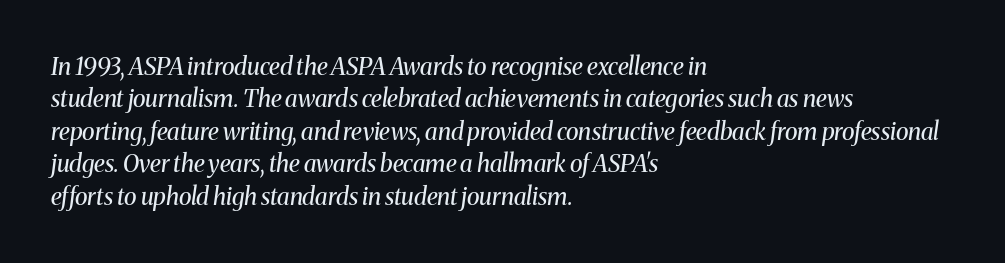
The image shows 24 px text type, italic (leaning right); set left-aligned, normal line spacing (1.35x), normal letter spacing, not underlined.
